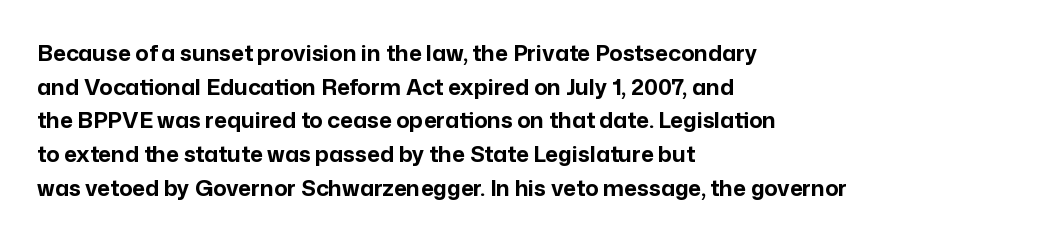
Q: Is the text bold? A: Yes.
Q: Is the text italic (slanted)? A: No, it is upright.
Q: Is the text underlined? A: No.
Q: How is the paragraph aligned? A: Left-aligned.
Q: Is the spacing between letters normal or unusually wide? A: Normal.
Q: Is the spacing between lines tight, normal or loose? A: Normal.
